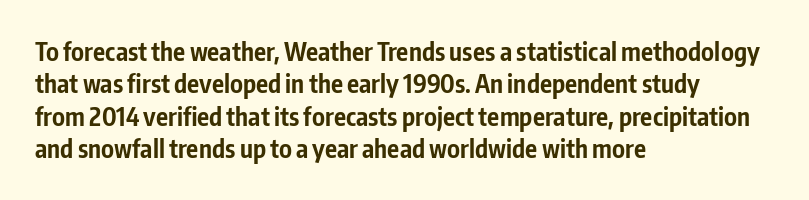
Q: Is the text bold? A: Yes.
Q: Is the text italic (slanted)? A: No, it is upright.
Q: Is the text underlined? A: No.
Q: How is the paragraph aligned? A: Left-aligned.
Q: Is the spacing between letters normal or unusually wide? A: Normal.
Q: Is the spacing between lines tight, normal or loose? A: Normal.
